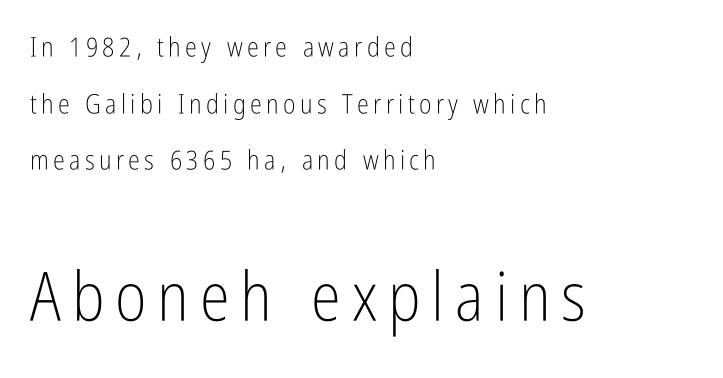
{"serif": "no", "italic": "no", "bold": "no", "weight": "light", "width": "condensed", "stroke_contrast": "low", "x_height": "medium", "monospaced": "no", "underline": "no", "align": "left", "line_spacing": "loose", "line_spacing_ratio": 2.1, "larger_block": "second", "size_ratio": 2.52, "glyph_px": 68}
